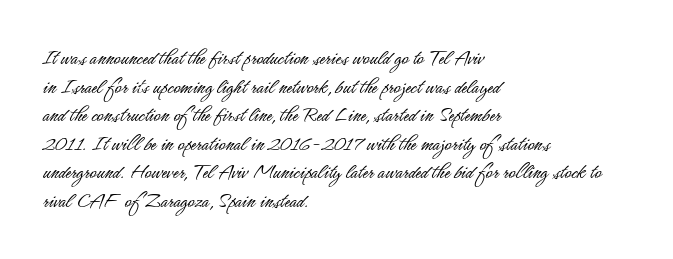
{"bold": "no", "underline": "no", "align": "left", "line_spacing_ratio": 1.24, "letter_spacing": "normal", "letter_spacing_em": 0.0, "glyph_px": 23}
